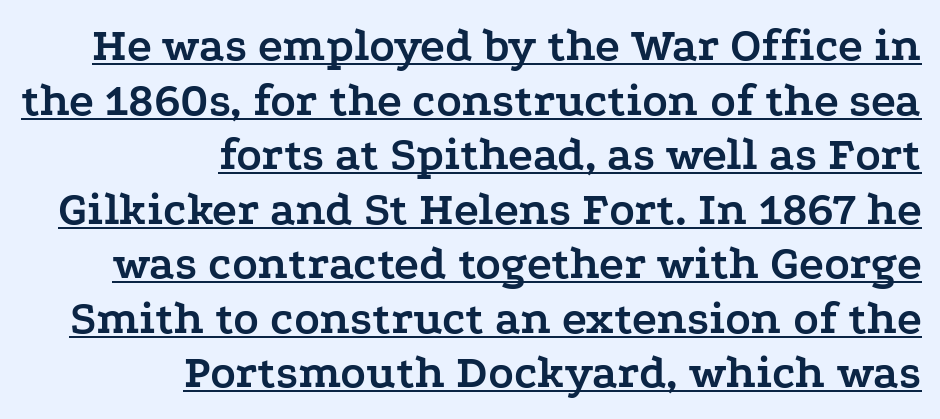
Each word holds together tightly as a unit, with standard inter-letter gaps. The face used here is seriffed, in the tradition of book romans. These lines stack with their right ends in a neat column. Spacing verdict: proportional, widths tailored to each character. Somebody hit Ctrl+U on this one — the words are underlined.
